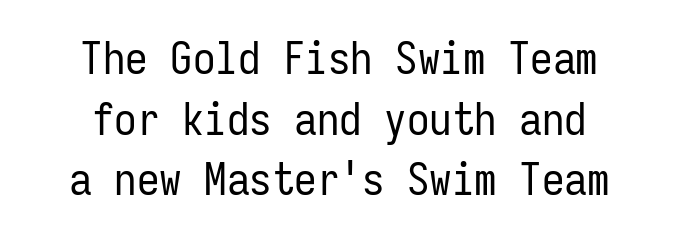
Notice how the stems are strictly vertical — no italics here. This sample has the even, mechanical cadence of fixed-width lettering. A normal amount of white space separates one row of letters from the next. This sample uses plain, unmodified letter spacing.
